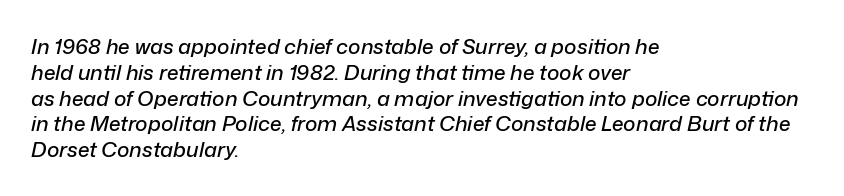
The image shows 21 px text type, italic (leaning right); set left-aligned, line spacing 1.23x, normal letter spacing, not underlined.
